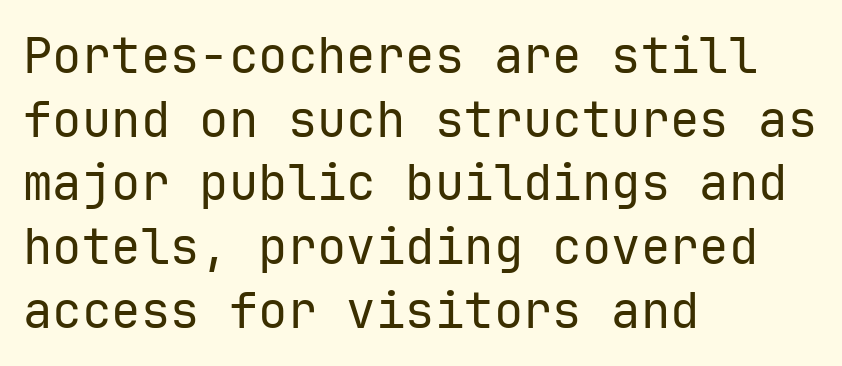
No chunkiness to these letters — they're not bold. Nobody drew a line under any word here. No italicization has been applied; the sample stays upright. This rendering leaves character spacing at its baseline value.
